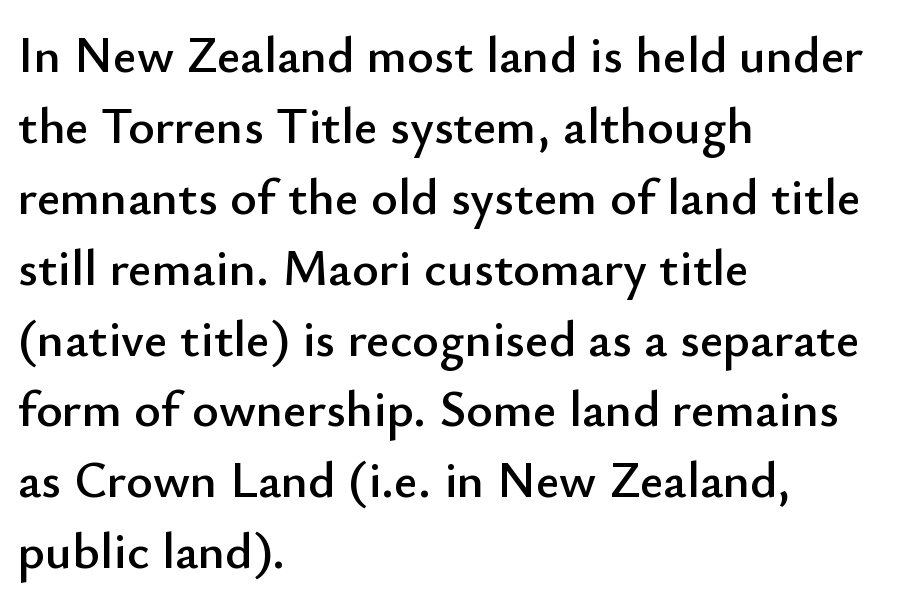
{"serif": "no", "italic": "no", "width": "normal", "stroke_contrast": "low", "x_height": "small", "monospaced": "no", "underline": "no", "align": "left", "line_spacing": "normal", "line_spacing_ratio": 1.39, "letter_spacing": "normal", "letter_spacing_em": 0.0, "glyph_px": 51}
